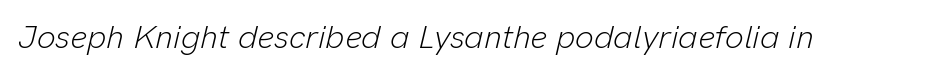
{"italic": "yes", "lean": "right", "slant_degrees": 13, "bold": "no", "weight": "light", "width": "normal", "stroke_contrast": "low", "x_height": "medium", "monospaced": "no", "underline": "no", "letter_spacing": "normal", "letter_spacing_em": 0.0, "glyph_px": 33}
